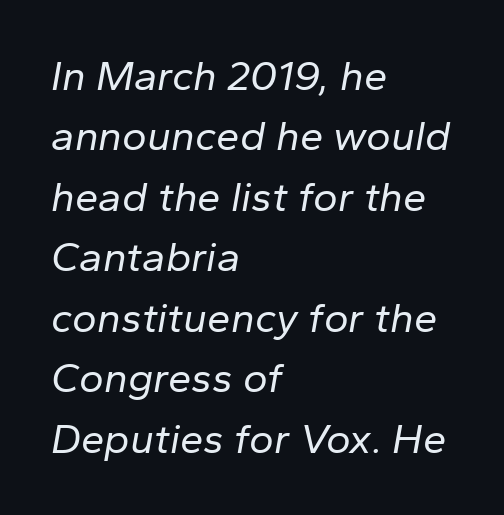
{"italic": "yes", "lean": "right", "slant_degrees": 10, "bold": "no", "weight": "regular", "width": "normal", "stroke_contrast": "low", "x_height": "medium", "monospaced": "no", "underline": "no", "align": "left", "line_spacing": "normal", "line_spacing_ratio": 1.44, "letter_spacing": "normal", "letter_spacing_em": 0.0, "glyph_px": 42}
